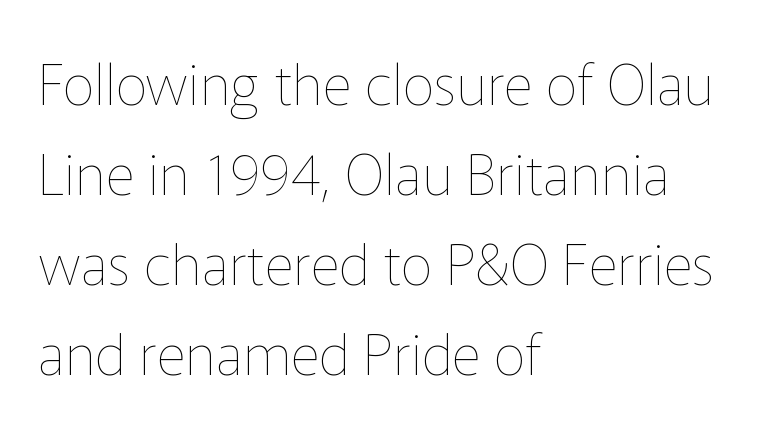
The image shows 57 px thin type, upright; set left-aligned, normal line spacing (1.58x), normal letter spacing, not underlined; low stroke contrast and a medium x-height.
